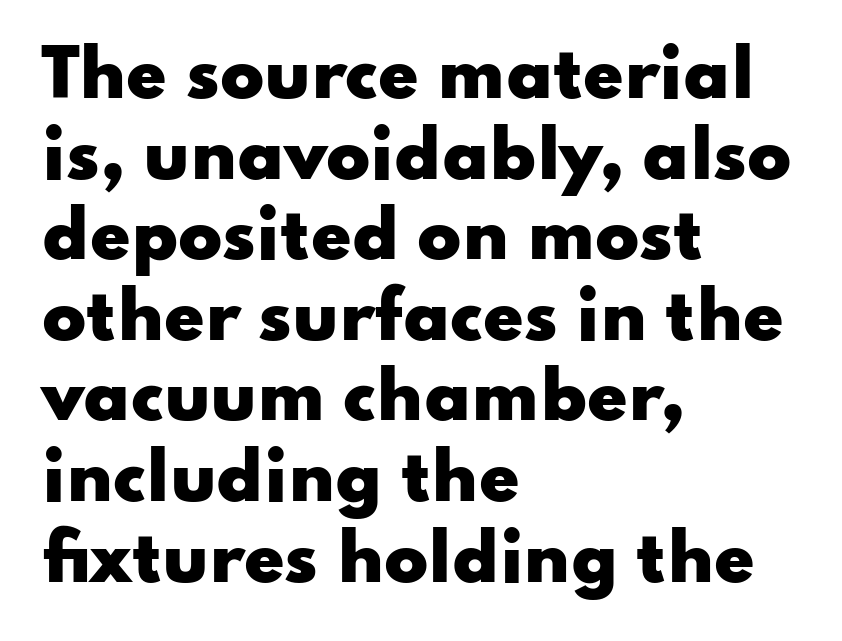
The image shows 65 px heavy, wide sans-serif type, upright; set left-aligned, line spacing 1.24x, normal letter spacing, not underlined; low stroke contrast and a small x-height.
